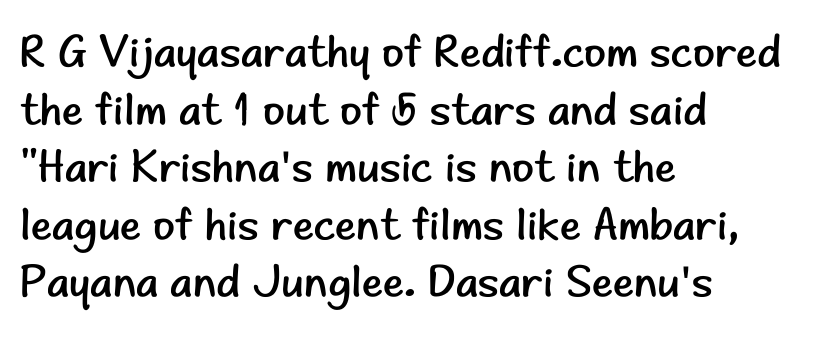
Q: Is the text bold? A: No.
Q: Is the text italic (slanted)? A: No, it is upright.
Q: Is the typeface a serif or a sans-serif typeface? A: Sans-serif.
Q: Is the text underlined? A: No.
Q: How is the paragraph aligned? A: Left-aligned.
Q: Is the spacing between letters normal or unusually wide? A: Normal.
Q: Is the spacing between lines tight, normal or loose? A: Normal.
Q: Width (condensed, normal, or wide)? A: Normal.
Q: Stroke contrast? A: Low.
Q: x-height? A: Small.
Q: Monospaced? A: No.
